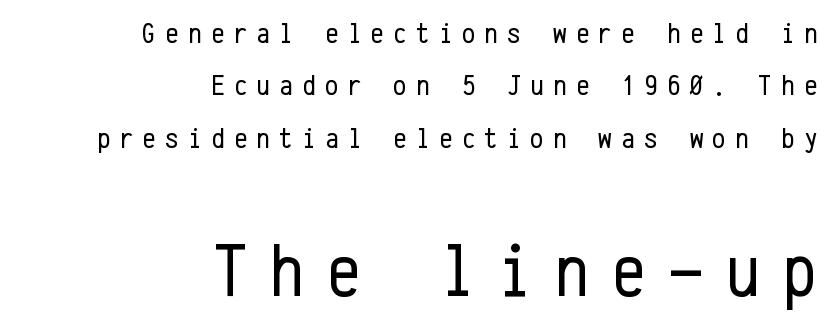
Unbolded letterforms with no extra heft. The emphasis by scale lands on block number two, below. Descender tails drop into unmarked territory. How are the letters spaced? Widely, with obvious added tracking. The lines are quadded right.
